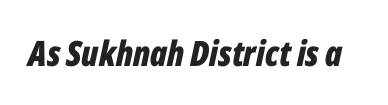
Clear beneath every line of the passage. Spacing verdict: proportional, widths tailored to each character. There is no visible air inserted between adjacent glyphs. Every letter is thick-stroked: bold, no question.
